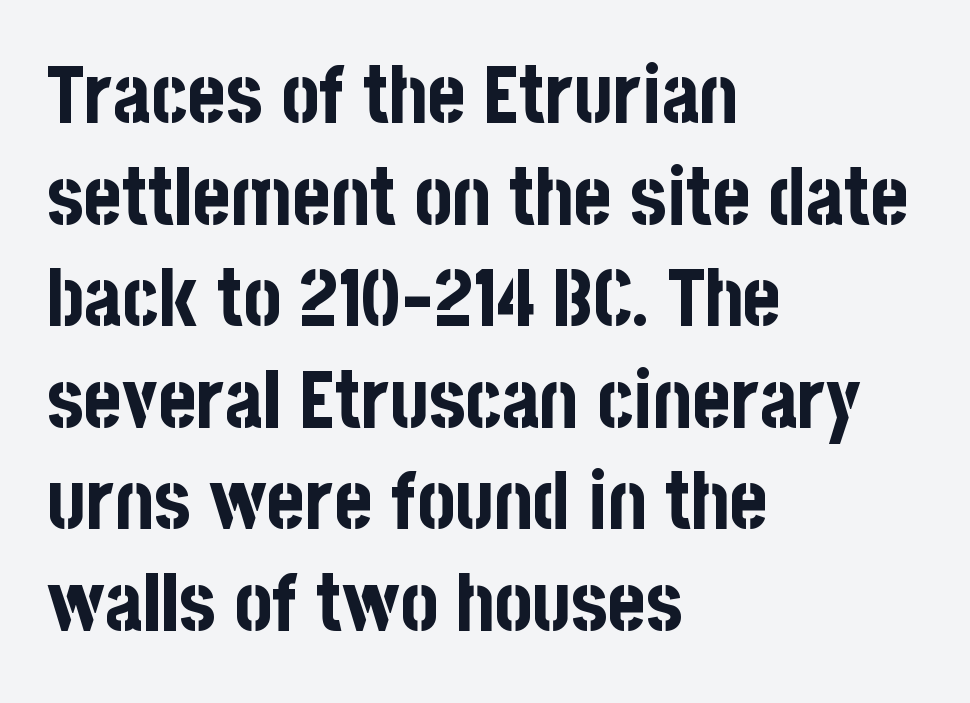
Q: Is the text bold? A: Yes.
Q: Is the text italic (slanted)? A: No, it is upright.
Q: Is the typeface a serif or a sans-serif typeface? A: Sans-serif.
Q: Is the text underlined? A: No.
Q: How is the paragraph aligned? A: Left-aligned.
Q: Is the spacing between letters normal or unusually wide? A: Normal.
Q: Is the spacing between lines tight, normal or loose? A: Normal.
Q: Width (condensed, normal, or wide)? A: Condensed.
Q: Stroke contrast? A: Low.
Q: x-height? A: Large.
Q: Monospaced? A: No.
